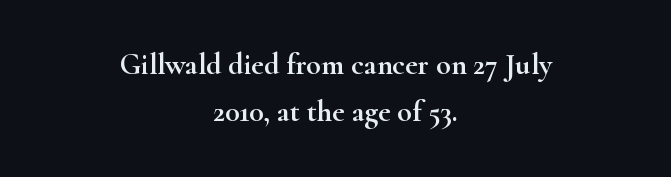
Q: Is the text italic (slanted)? A: No, it is upright.
Q: Is the typeface a serif or a sans-serif typeface? A: Serif.
Q: Is the text underlined? A: No.
Q: How is the paragraph aligned? A: Centered.
Q: Is the spacing between letters normal or unusually wide? A: Normal.
Q: Is the spacing between lines tight, normal or loose? A: Normal.
Q: Width (condensed, normal, or wide)? A: Wide.
Q: Stroke contrast? A: High.
Q: x-height? A: Small.
Q: Monospaced? A: No.
